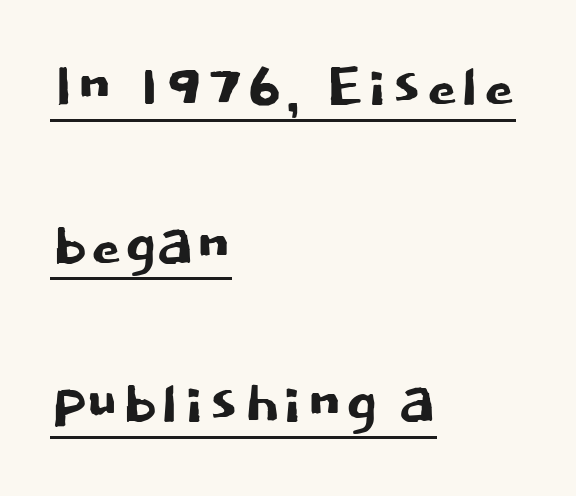
The image shows 77 px sans-serif type, upright; set left-aligned, loose line spacing (2.06x), normal letter spacing, underlined; low stroke contrast and a large x-height.
